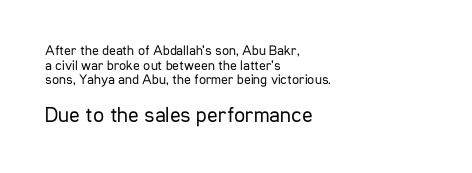
Look at the tracking — it's just the regular setting, nothing added. This sample uses an upright cut, with every glyph sitting square on the baseline. The glyphs are unaccompanied by any horizontal stroke below them. In terms of leading, this rendering errs on the cramped side. The face looks like a standard text weight, possibly lighter. Caption: multi-line text, flush left, ragged right.
